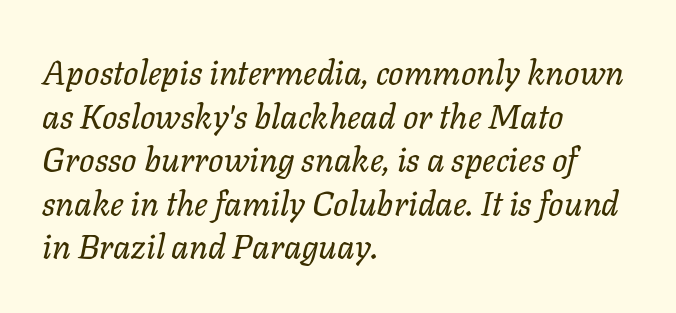
Q: Is the text bold? A: No.
Q: Is the text italic (slanted)? A: Yes, it leans right by about 11 degrees.
Q: Is the text underlined? A: No.
Q: How is the paragraph aligned? A: Left-aligned.
Q: Is the spacing between letters normal or unusually wide? A: Normal.
Q: Is the spacing between lines tight, normal or loose? A: Normal.
Q: Width (condensed, normal, or wide)? A: Normal.
Q: Stroke contrast? A: Low.
Q: x-height? A: Medium.
Q: Monospaced? A: No.
